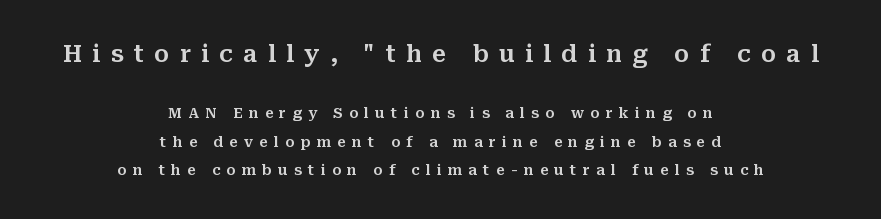
{"italic": "no", "underline": "no", "align": "center", "line_spacing": "loose", "line_spacing_ratio": 2.03, "letter_spacing": "wide", "letter_spacing_em": 0.45, "larger_block": "first", "size_ratio": 1.64, "glyph_px": 23}
